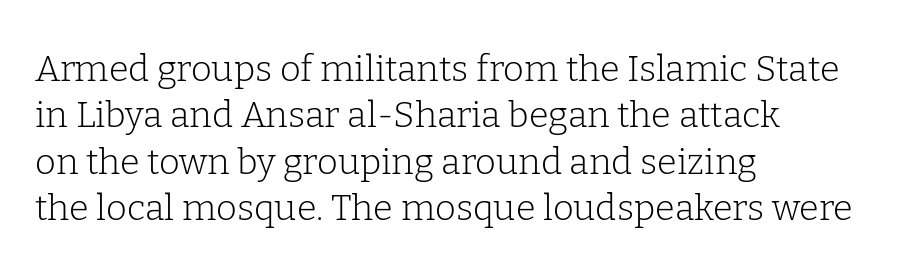
Q: Is the text bold? A: No.
Q: Is the text italic (slanted)? A: No, it is upright.
Q: Is the typeface a serif or a sans-serif typeface? A: Serif.
Q: Is the text underlined? A: No.
Q: How is the paragraph aligned? A: Left-aligned.
Q: Is the spacing between letters normal or unusually wide? A: Normal.
Q: Is the spacing between lines tight, normal or loose? A: Normal.
Q: Width (condensed, normal, or wide)? A: Normal.
Q: Stroke contrast? A: Low.
Q: x-height? A: Medium.
Q: Monospaced? A: No.
